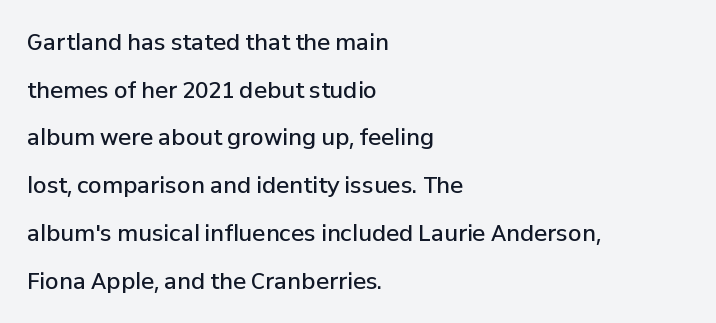
Decoration check: the copy has no underline. Is there any slant? The stems are plumb. Compared with a centered layout, this one pins lines to the left instead. Typesetter's note: demi weight, one step under bold.
